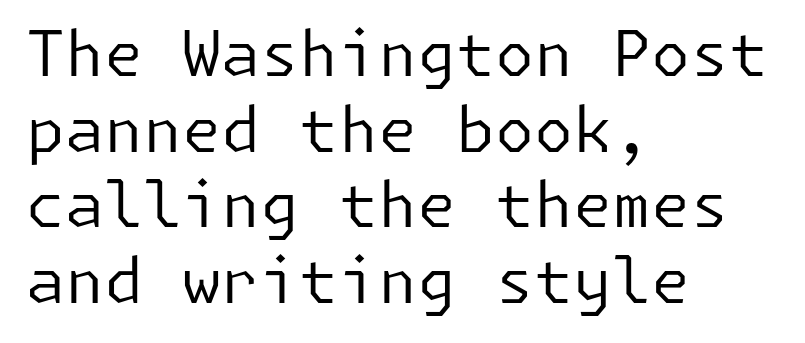
Q: Is the text bold? A: No.
Q: Is the text italic (slanted)? A: No, it is upright.
Q: Is the typeface a serif or a sans-serif typeface? A: Sans-serif.
Q: Is the text underlined? A: No.
Q: How is the paragraph aligned? A: Left-aligned.
Q: Is the spacing between letters normal or unusually wide? A: Normal.
Q: Width (condensed, normal, or wide)? A: Normal.
Q: Stroke contrast? A: Low.
Q: x-height? A: Medium.
